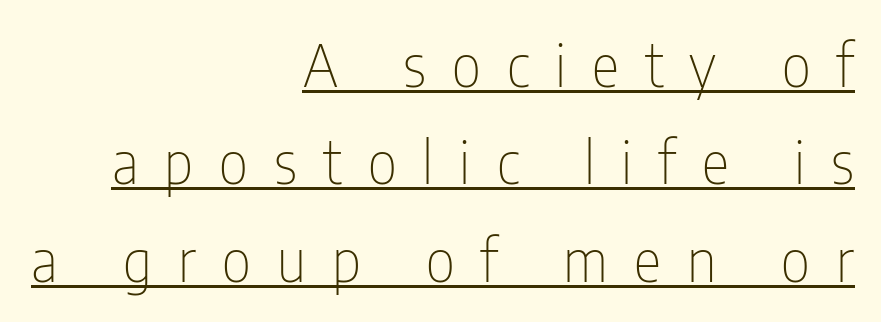
{"serif": "no", "italic": "no", "bold": "no", "weight": "thin", "width": "condensed", "stroke_contrast": "low", "x_height": "medium", "monospaced": "no", "underline": "yes", "align": "right", "line_spacing": "normal", "line_spacing_ratio": 1.68, "letter_spacing": "wide", "letter_spacing_em": 0.45, "glyph_px": 58}
